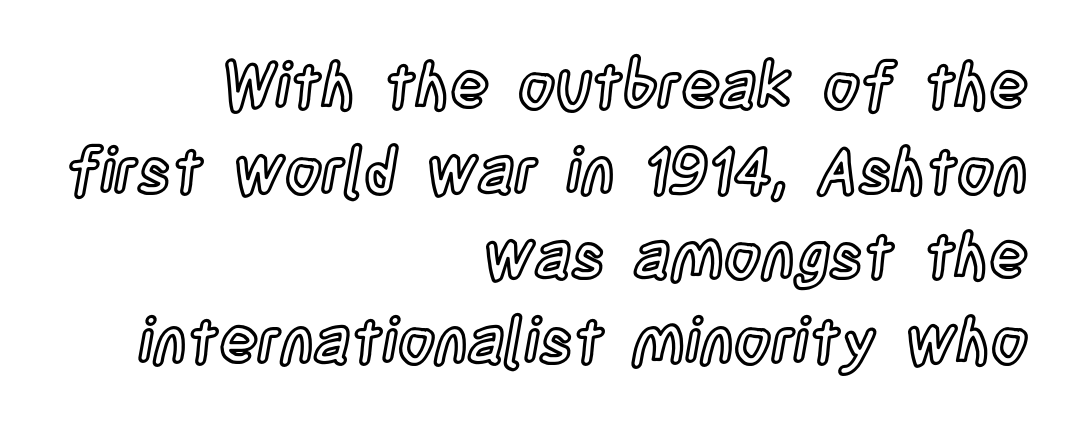
The image shows 64 px condensed type; set right-aligned, normal line spacing (1.33x), normal letter spacing, not underlined; a large x-height.
